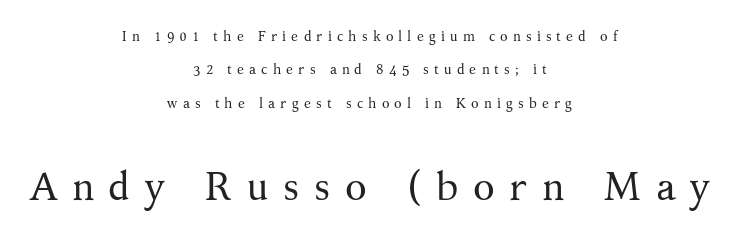
Q: Is the text bold? A: No.
Q: Is the text italic (slanted)? A: No, it is upright.
Q: Is the typeface a serif or a sans-serif typeface? A: Serif.
Q: Is the text underlined? A: No.
Q: How is the paragraph aligned? A: Centered.
Q: Is the spacing between letters normal or unusually wide? A: Unusually wide.
Q: Is the spacing between lines tight, normal or loose? A: Loose.
Q: Which block of text is set in a larger size, the first (top) or the second (bottom)? A: The second (bottom) one.
Q: Width (condensed, normal, or wide)? A: Normal.
Q: Stroke contrast? A: Medium.
Q: x-height? A: Medium.
Q: Monospaced? A: No.
